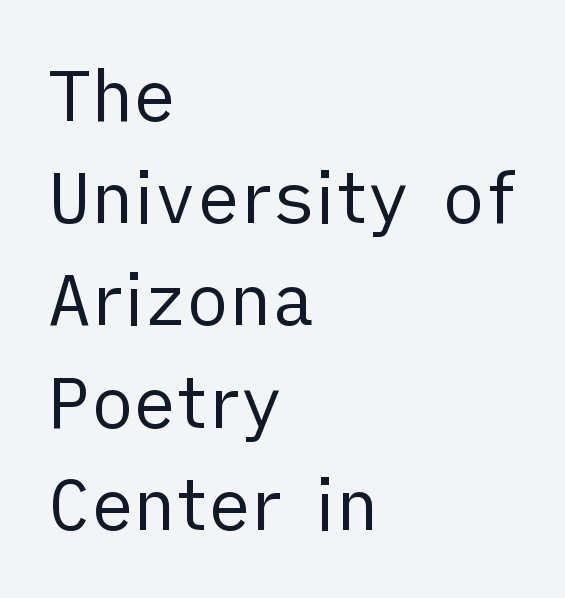
Q: Is the text bold? A: No.
Q: Is the text italic (slanted)? A: No, it is upright.
Q: Is the typeface a serif or a sans-serif typeface? A: Sans-serif.
Q: Is the text underlined? A: No.
Q: How is the paragraph aligned? A: Left-aligned.
Q: Is the spacing between letters normal or unusually wide? A: Normal.
Q: Is the spacing between lines tight, normal or loose? A: Normal.
Q: Width (condensed, normal, or wide)? A: Normal.
Q: Stroke contrast? A: Low.
Q: x-height? A: Medium.
Q: Monospaced? A: No.
